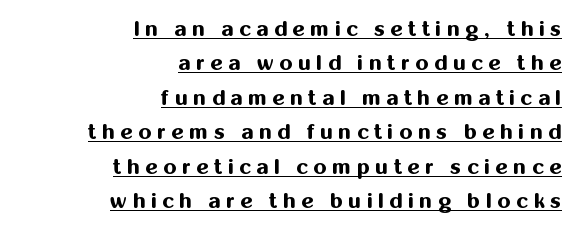
The lines are quadded right. The designer left line spacing at the default. How heavy is the stroke? Heavy — this is a bold. Does the lettering tilt? It doesn't — this is upright. The tracking reads as deliberately expanded to a designer's eye.
